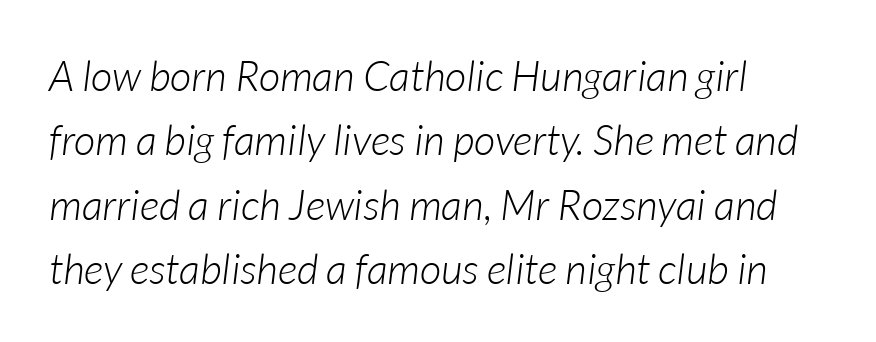
When letters slant like this, we call the style italic. The text block is weighted toward the left margin, trailing off unevenly rightward. Horizontal bands of white between lines are of average thickness. Varying glyph widths throughout — classic text-font behaviour. Heft: none added — not bold.
